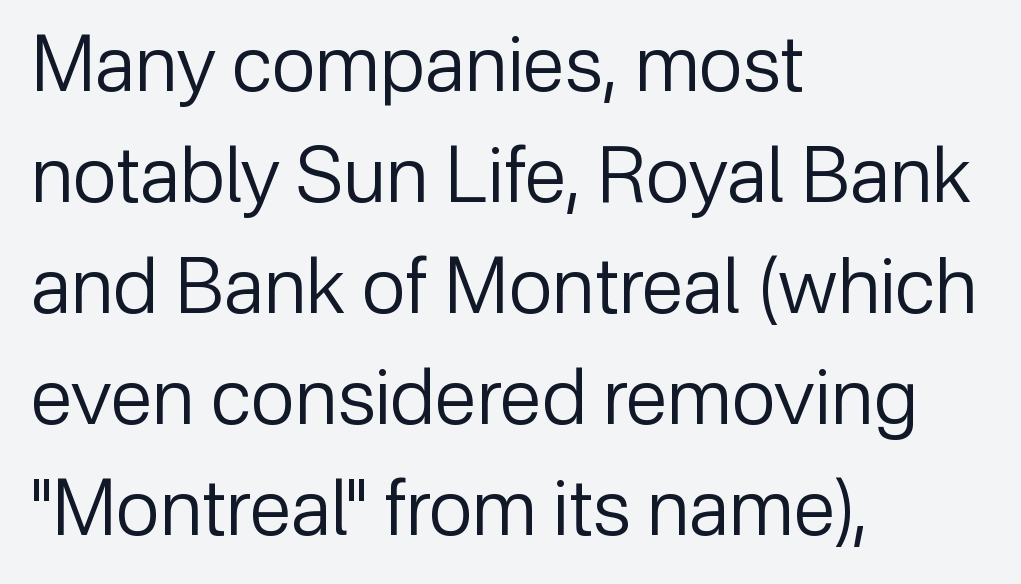
Q: Is the text bold? A: No.
Q: Is the text italic (slanted)? A: No, it is upright.
Q: Is the typeface a serif or a sans-serif typeface? A: Sans-serif.
Q: Is the text underlined? A: No.
Q: How is the paragraph aligned? A: Left-aligned.
Q: Is the spacing between letters normal or unusually wide? A: Normal.
Q: Is the spacing between lines tight, normal or loose? A: Normal.
Q: Width (condensed, normal, or wide)? A: Normal.
Q: Stroke contrast? A: Low.
Q: x-height? A: Medium.
Q: Monospaced? A: No.
